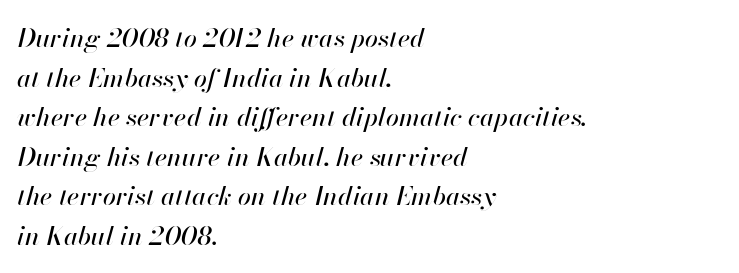
Does the leading feel generous? No, just average. A bare baseline throughout the passage. Does the copy run flush right? No — it runs flush left. Style check: oblique. A typesetter would call this zero additional tracking.
